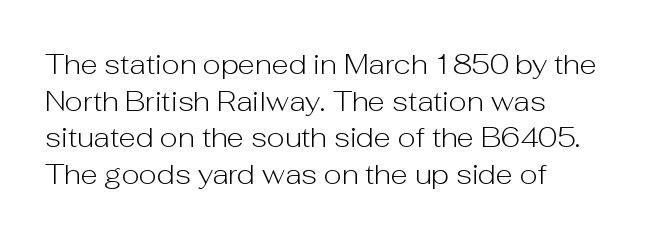
{"serif": "no", "italic": "no", "bold": "no", "weight": "light", "width": "normal", "stroke_contrast": "low", "x_height": "medium", "monospaced": "no", "underline": "no", "align": "left", "line_spacing": "normal", "line_spacing_ratio": 1.31, "letter_spacing": "normal", "letter_spacing_em": 0.0, "glyph_px": 28}
